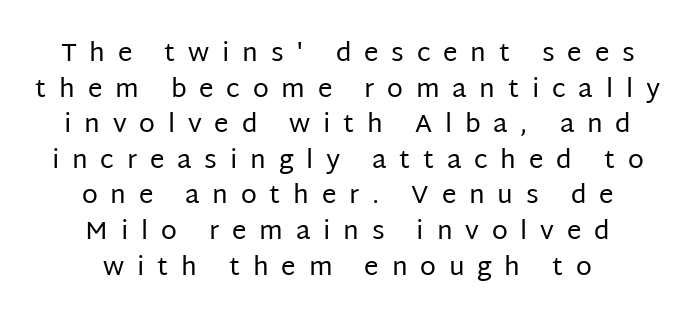
Q: Is the text bold? A: No.
Q: Is the text italic (slanted)? A: No, it is upright.
Q: Is the text underlined? A: No.
Q: How is the paragraph aligned? A: Centered.
Q: Is the spacing between letters normal or unusually wide? A: Unusually wide.
Q: Is the spacing between lines tight, normal or loose? A: Normal.
